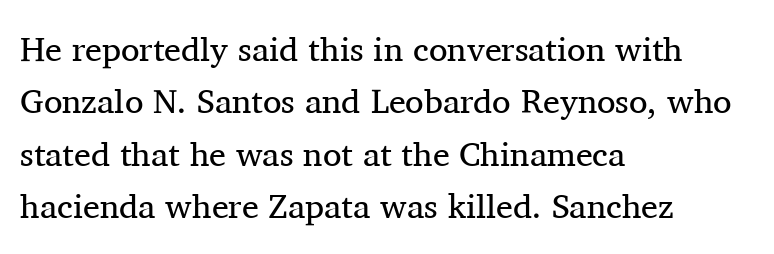
Q: Is the text bold? A: No.
Q: Is the text italic (slanted)? A: No, it is upright.
Q: Is the typeface a serif or a sans-serif typeface? A: Serif.
Q: Is the text underlined? A: No.
Q: How is the paragraph aligned? A: Left-aligned.
Q: Is the spacing between letters normal or unusually wide? A: Normal.
Q: Is the spacing between lines tight, normal or loose? A: Normal.
Q: Width (condensed, normal, or wide)? A: Normal.
Q: Stroke contrast? A: Medium.
Q: x-height? A: Medium.
Q: Monospaced? A: No.
